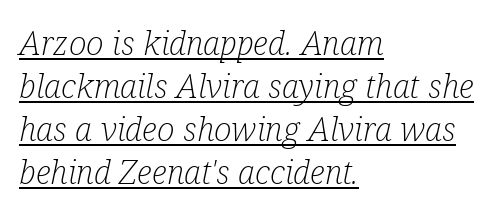
The image shows 33 px light, condensed serif type, italic (leaning right); set left-aligned, normal line spacing (1.3x), normal letter spacing, underlined; low stroke contrast and a medium x-height.
